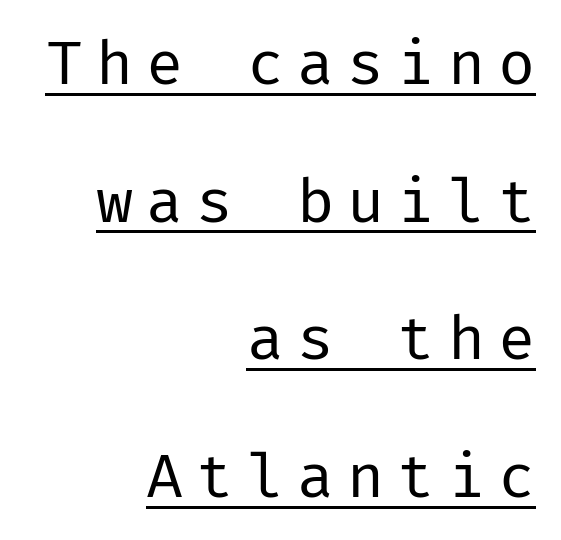
Q: Is the text bold? A: No.
Q: Is the text italic (slanted)? A: No, it is upright.
Q: Is the typeface a serif or a sans-serif typeface? A: Sans-serif.
Q: Is the text underlined? A: Yes.
Q: How is the paragraph aligned? A: Right-aligned.
Q: Is the spacing between letters normal or unusually wide? A: Unusually wide.
Q: Is the spacing between lines tight, normal or loose? A: Loose.
Q: Width (condensed, normal, or wide)? A: Normal.
Q: Stroke contrast? A: Low.
Q: x-height? A: Medium.
